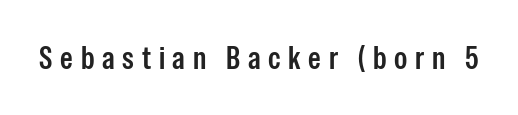
The image shows 32 px condensed sans-serif type, upright; set unusually wide letter spacing (+0.24 em), not underlined; low stroke contrast and a medium x-height.
